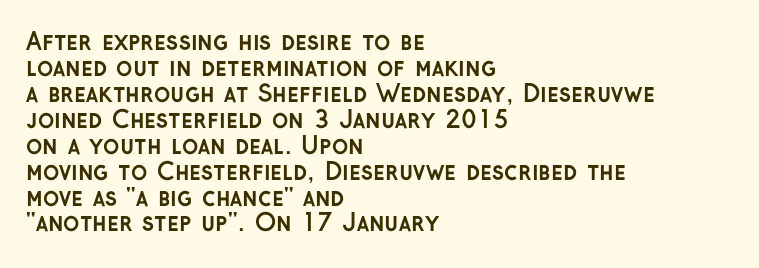
Q: Is the text bold? A: Yes.
Q: Is the text italic (slanted)? A: No, it is upright.
Q: Is the text underlined? A: No.
Q: How is the paragraph aligned? A: Left-aligned.
Q: Is the spacing between letters normal or unusually wide? A: Normal.
Q: Is the spacing between lines tight, normal or loose? A: Tight.
